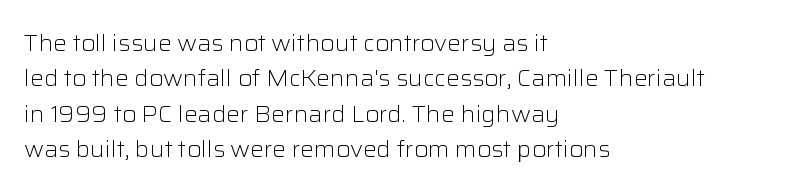
{"italic": "no", "bold": "no", "underline": "no", "align": "left", "line_spacing": "normal", "line_spacing_ratio": 1.54, "letter_spacing": "normal", "letter_spacing_em": 0.0, "glyph_px": 23}
